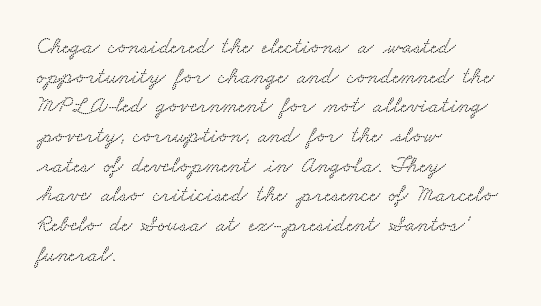
The image shows 23 px text type; set left-aligned, normal line spacing (1.29x), normal letter spacing, not underlined.
